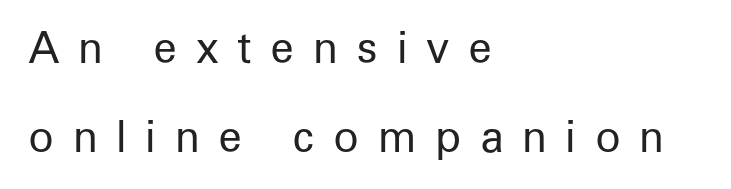
Q: Is the text bold? A: No.
Q: Is the text italic (slanted)? A: No, it is upright.
Q: Is the typeface a serif or a sans-serif typeface? A: Sans-serif.
Q: Is the text underlined? A: No.
Q: How is the paragraph aligned? A: Left-aligned.
Q: Is the spacing between letters normal or unusually wide? A: Unusually wide.
Q: Is the spacing between lines tight, normal or loose? A: Loose.
Q: Width (condensed, normal, or wide)? A: Normal.
Q: Stroke contrast? A: Low.
Q: x-height? A: Medium.
Q: Monospaced? A: No.
